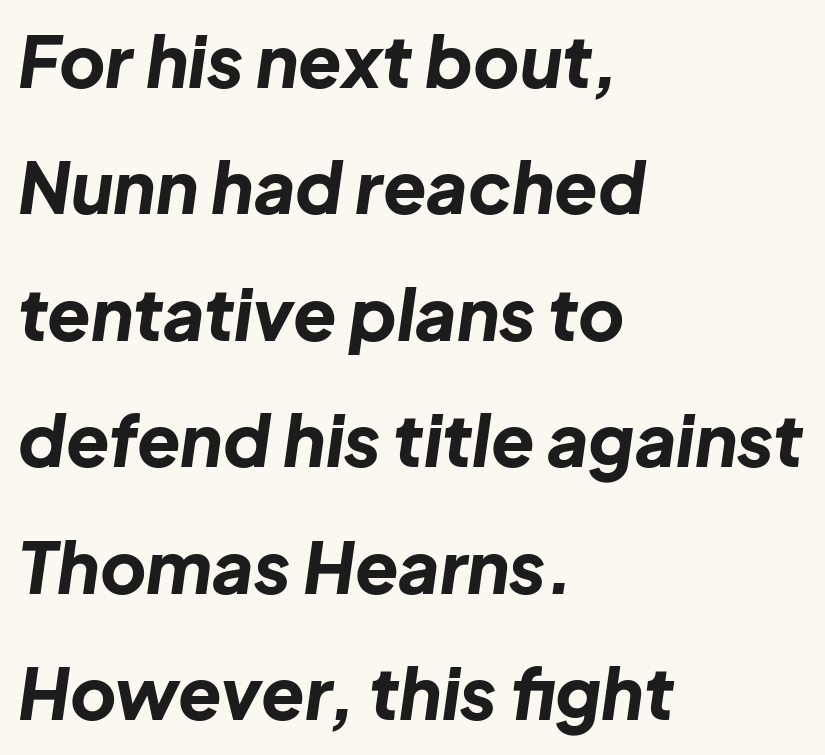
{"italic": "yes", "lean": "right", "slant_degrees": 8, "bold": "yes", "weight": "bold", "width": "normal", "stroke_contrast": "low", "x_height": "medium", "monospaced": "no", "underline": "no", "align": "left", "line_spacing_ratio": 1.78, "letter_spacing": "normal", "letter_spacing_em": 0.0, "glyph_px": 71}
